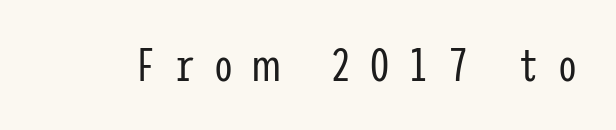
No letter is thick-stroked: the sample isn't bold. Does extra space separate the letters? Yes, quite a lot of it. This sample uses an upright cut, with every glyph sitting square on the baseline. The characters display no serif detailing; their extremities are plain.
